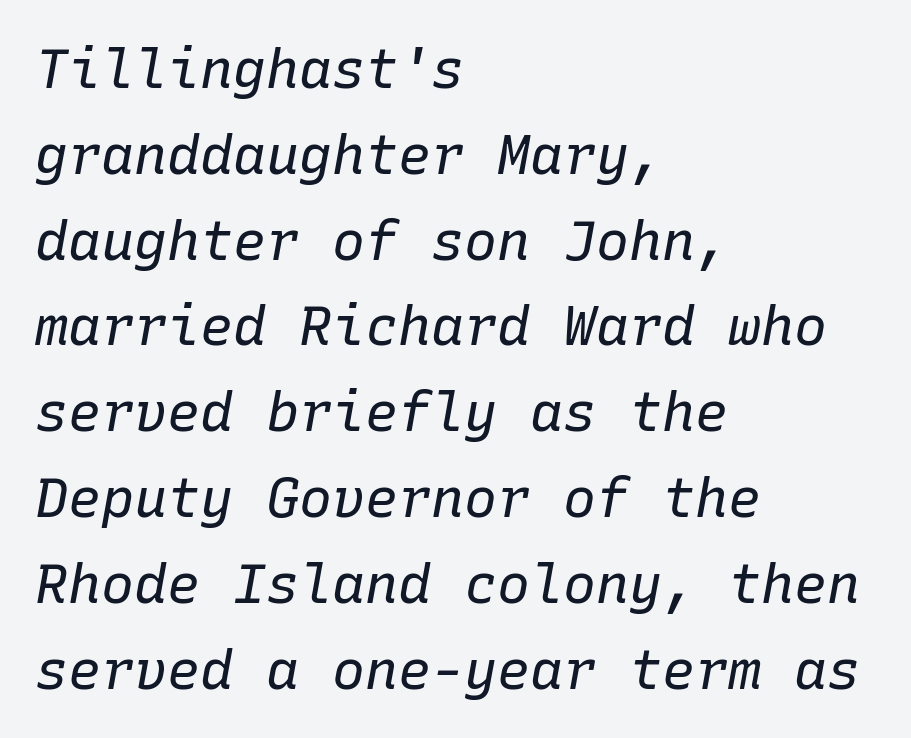
The image shows 55 px regular-weight type, italic (leaning right), monospaced; set left-aligned, normal line spacing (1.56x), normal letter spacing, not underlined; low stroke contrast and a medium x-height.
